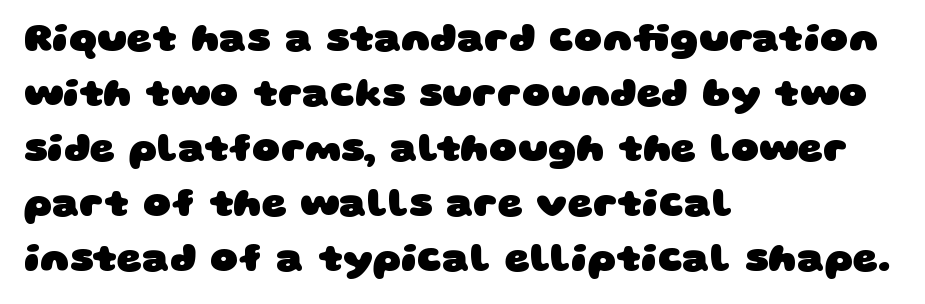
Q: Is the text bold? A: Yes.
Q: Is the typeface a serif or a sans-serif typeface? A: Sans-serif.
Q: Is the text underlined? A: No.
Q: How is the paragraph aligned? A: Left-aligned.
Q: Is the spacing between letters normal or unusually wide? A: Normal.
Q: Is the spacing between lines tight, normal or loose? A: Normal.
Q: Width (condensed, normal, or wide)? A: Wide.
Q: Stroke contrast? A: Low.
Q: x-height? A: Large.
Q: Monospaced? A: No.
